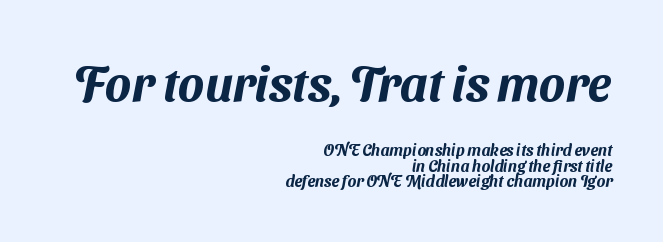
The image shows 49 px sans-serif type; set right-aligned, tight line spacing (0.99x), normal letter spacing, not underlined; the first (top) block is 3.06x larger; medium stroke contrast and a medium x-height.
